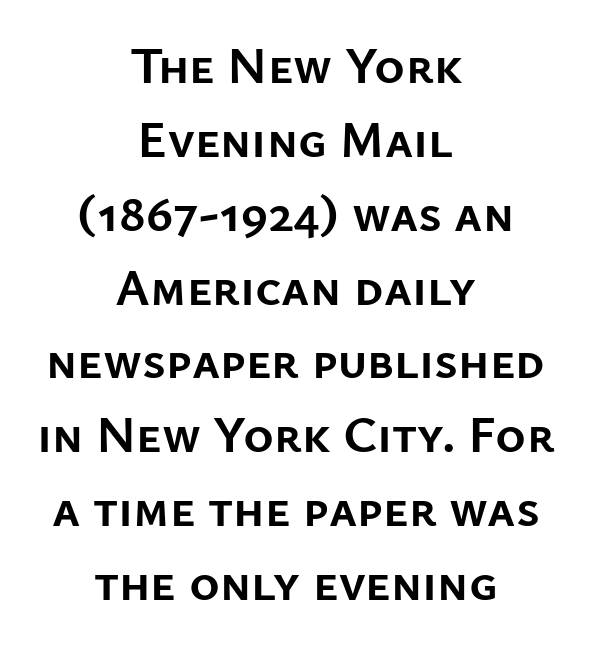
Q: Is the text bold? A: Yes.
Q: Is the text italic (slanted)? A: No, it is upright.
Q: Is the typeface a serif or a sans-serif typeface? A: Sans-serif.
Q: Is the text underlined? A: No.
Q: How is the paragraph aligned? A: Centered.
Q: Is the spacing between letters normal or unusually wide? A: Normal.
Q: Is the spacing between lines tight, normal or loose? A: Normal.
Q: Width (condensed, normal, or wide)? A: Normal.
Q: Stroke contrast? A: Low.
Q: x-height? A: Medium.
Q: Monospaced? A: No.
